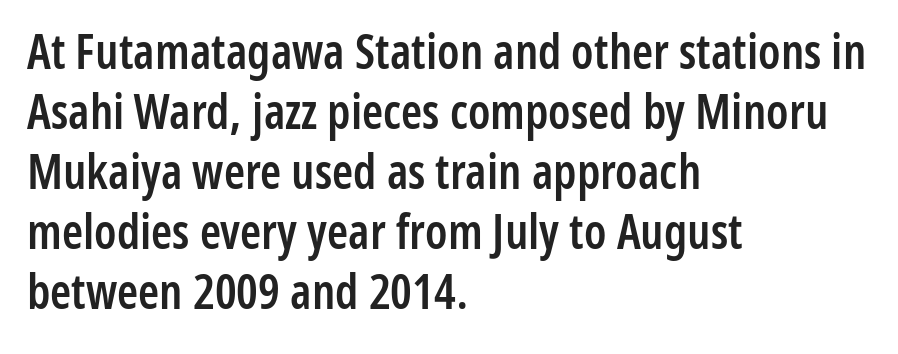
Q: Is the text bold? A: Semi-bold.
Q: Is the text italic (slanted)? A: No, it is upright.
Q: Is the typeface a serif or a sans-serif typeface? A: Sans-serif.
Q: Is the text underlined? A: No.
Q: How is the paragraph aligned? A: Left-aligned.
Q: Is the spacing between letters normal or unusually wide? A: Normal.
Q: Is the spacing between lines tight, normal or loose? A: Normal.
Q: Width (condensed, normal, or wide)? A: Condensed.
Q: Stroke contrast? A: Low.
Q: x-height? A: Medium.
Q: Monospaced? A: No.
